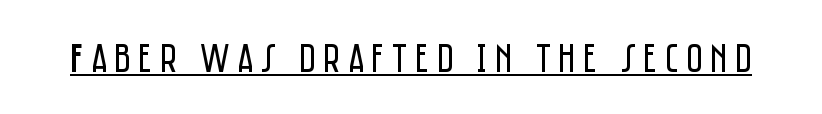
Underlined type. What kind of face is this? One without serifs — a sans. Heaviness? Minimal to ordinary, like unemphasized prose. Here the designer chose a conventional face with non-uniform glyph widths. Rendered with straight, roman letterforms.
